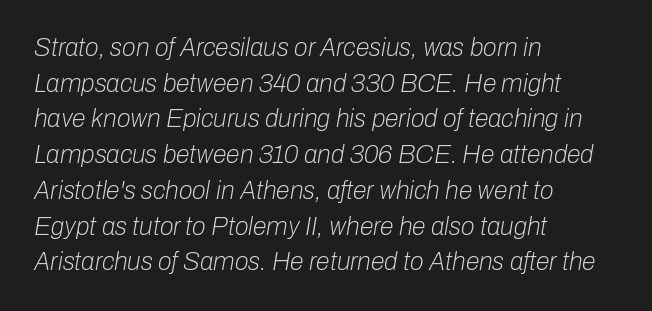
If you measured baseline to baseline, you'd find a middling distance. Italic: yes, the glyphs are oblique. No heavy texture on the line: the type isn't bold. The strip under each line holds only bare page. Line starts are locked; line ends wander. Default kerning and tracking; the words read as compact shapes.
